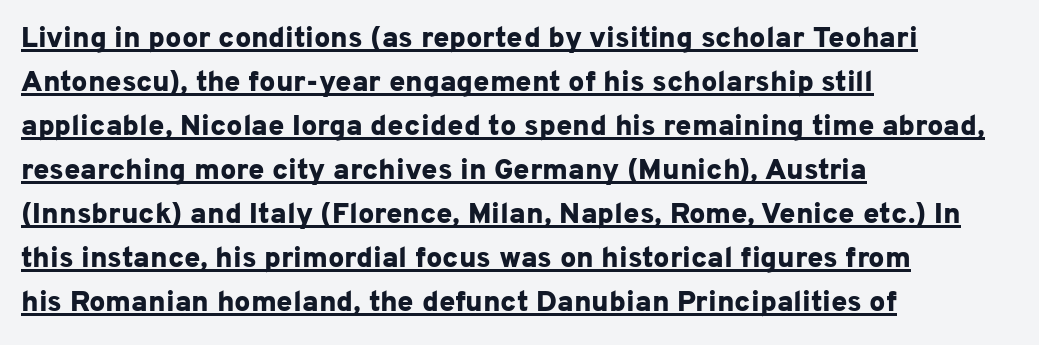
The image shows 29 px bold sans-serif type, upright; set left-aligned, normal line spacing (1.52x), normal letter spacing, underlined; low stroke contrast and a medium x-height.
